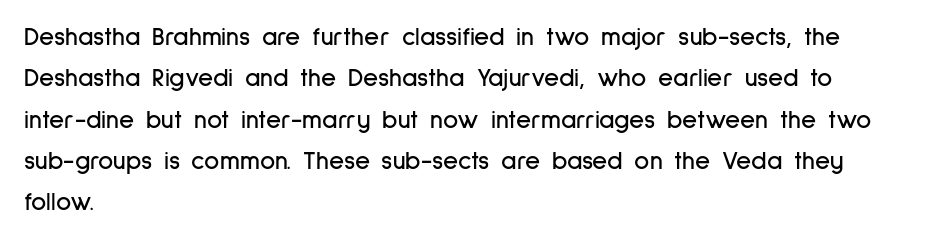
{"italic": "no", "underline": "no", "align": "left", "line_spacing": "normal", "line_spacing_ratio": 1.59, "letter_spacing": "normal", "letter_spacing_em": 0.0, "glyph_px": 26}
